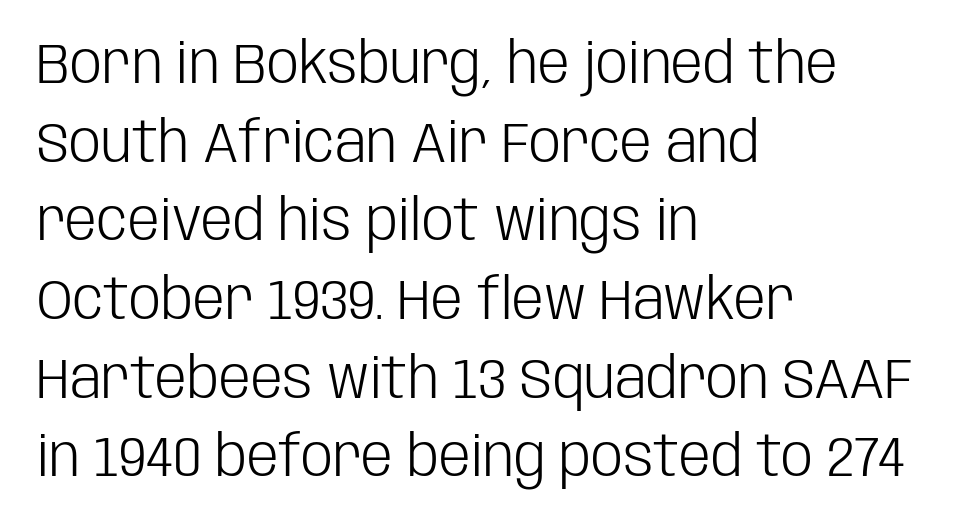
The image shows 57 px light, condensed sans-serif type, upright; set left-aligned, normal line spacing (1.38x), normal letter spacing, not underlined; low stroke contrast and a large x-height.
